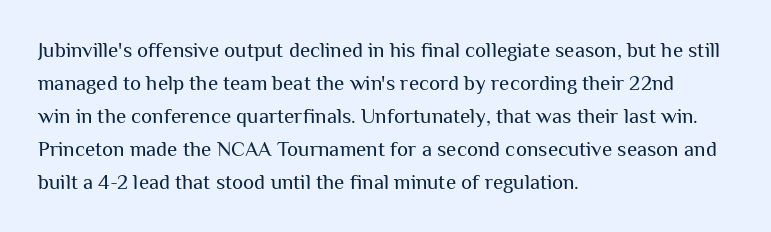
Q: Is the text bold? A: No.
Q: Is the text italic (slanted)? A: No, it is upright.
Q: Is the text underlined? A: No.
Q: How is the paragraph aligned? A: Left-aligned.
Q: Is the spacing between letters normal or unusually wide? A: Normal.
Q: Is the spacing between lines tight, normal or loose? A: Normal.
